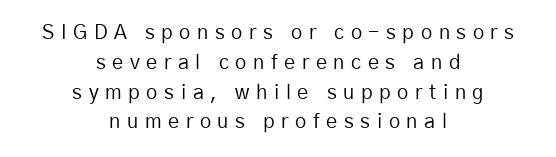
The image shows 20 px text type, upright; set centered, normal line spacing (1.49x), unusually wide letter spacing (+0.33 em), not underlined.
